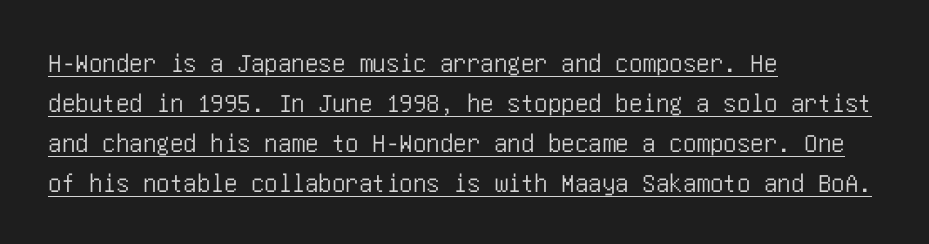
Q: Is the text italic (slanted)? A: No, it is upright.
Q: Is the text underlined? A: Yes.
Q: How is the paragraph aligned? A: Left-aligned.
Q: Is the spacing between letters normal or unusually wide? A: Normal.
Q: Is the spacing between lines tight, normal or loose? A: Normal.
